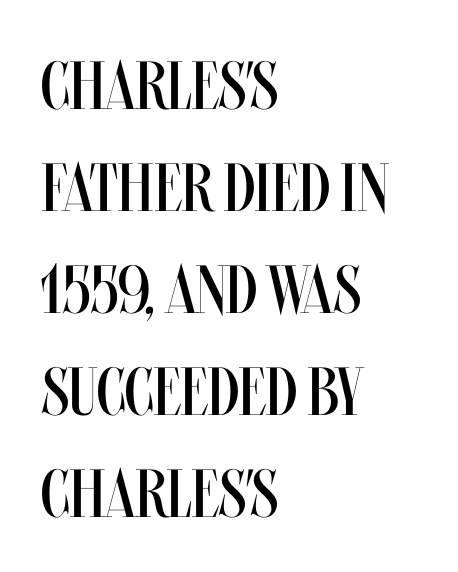
The image shows 68 px regular-weight, condensed type, upright; set left-aligned, normal line spacing (1.5x), normal letter spacing, not underlined; medium stroke contrast and a large x-height.
